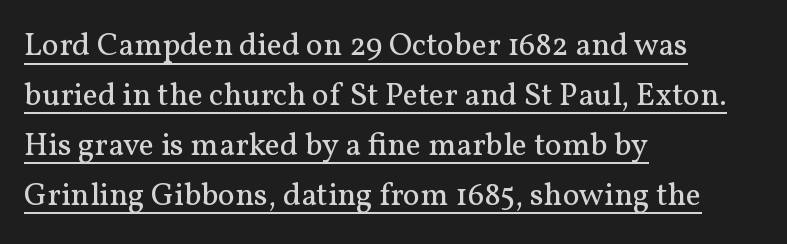
Q: Is the text bold? A: No.
Q: Is the text italic (slanted)? A: No, it is upright.
Q: Is the typeface a serif or a sans-serif typeface? A: Serif.
Q: Is the text underlined? A: Yes.
Q: How is the paragraph aligned? A: Left-aligned.
Q: Is the spacing between letters normal or unusually wide? A: Normal.
Q: Is the spacing between lines tight, normal or loose? A: Normal.
Q: Width (condensed, normal, or wide)? A: Normal.
Q: Stroke contrast? A: Medium.
Q: x-height? A: Medium.
Q: Monospaced? A: No.
